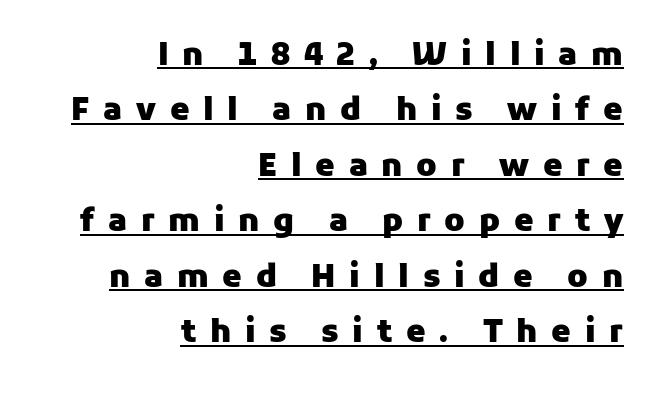
The image shows 31 px heavy sans-serif type, upright; set right-aligned, line spacing 1.79x, unusually wide letter spacing (+0.44 em), underlined; low stroke contrast and a medium x-height.
